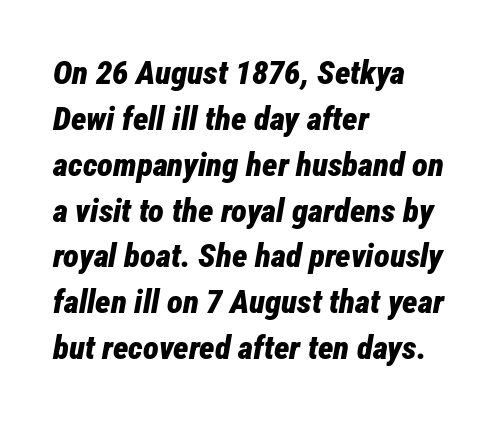
{"italic": "yes", "lean": "right", "slant_degrees": 12, "bold": "yes", "weight": "bold", "width": "condensed", "stroke_contrast": "low", "x_height": "medium", "monospaced": "no", "underline": "no", "align": "left", "line_spacing": "normal", "line_spacing_ratio": 1.39, "letter_spacing": "normal", "letter_spacing_em": 0.0, "glyph_px": 33}
